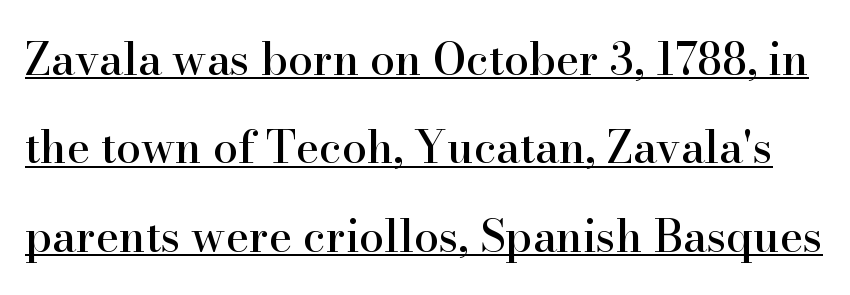
{"serif": "yes", "italic": "no", "width": "normal", "stroke_contrast": "high", "x_height": "small", "monospaced": "no", "underline": "yes", "line_spacing": "loose", "line_spacing_ratio": 2.01, "letter_spacing": "normal", "letter_spacing_em": 0.0, "glyph_px": 44}
